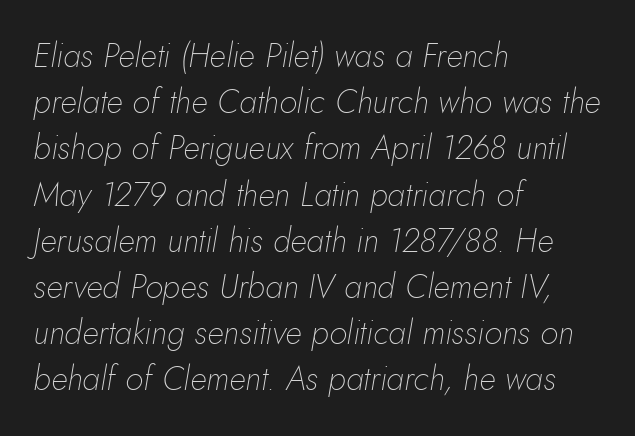
{"italic": "yes", "lean": "right", "slant_degrees": 10, "bold": "no", "weight": "thin", "width": "normal", "stroke_contrast": "low", "x_height": "small", "monospaced": "no", "underline": "no", "align": "left", "line_spacing": "normal", "line_spacing_ratio": 1.4, "letter_spacing": "normal", "letter_spacing_em": 0.0, "glyph_px": 33}
